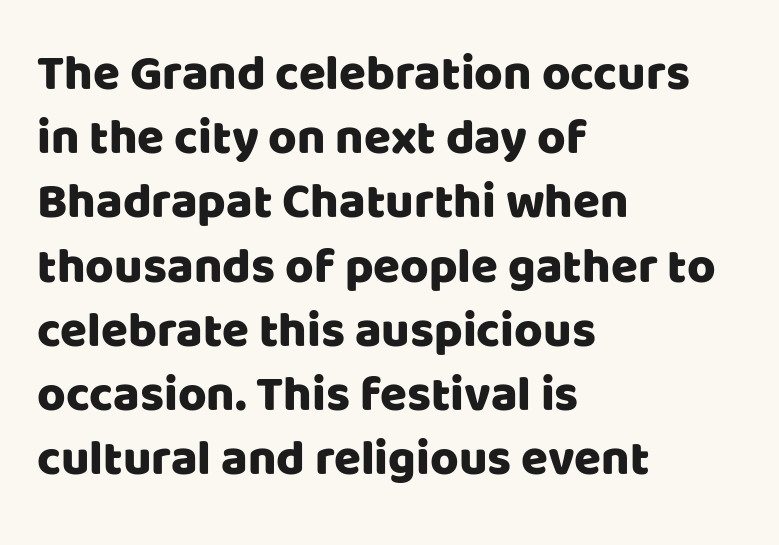
{"serif": "no", "italic": "no", "width": "normal", "stroke_contrast": "low", "x_height": "large", "monospaced": "no", "underline": "no", "align": "left", "line_spacing": "normal", "line_spacing_ratio": 1.31, "letter_spacing": "normal", "letter_spacing_em": 0.0, "glyph_px": 49}
